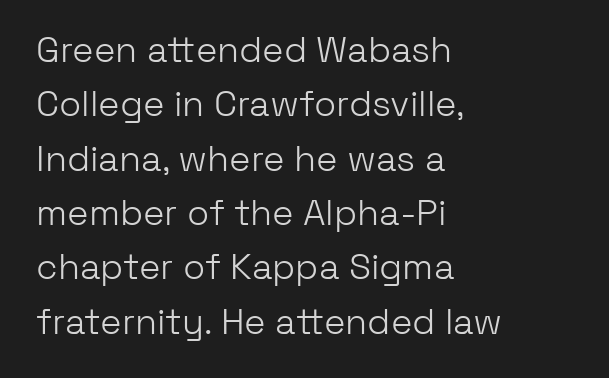
The space beneath each line is pristine and unruled. Interline gaps are of average width in this sample. The letters stand upright; this is a roman face. The passage is arranged the way most books set body copy — flush left.
